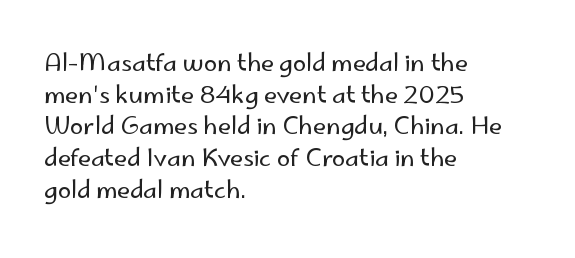
Q: Is the text bold? A: No.
Q: Is the text italic (slanted)? A: No, it is upright.
Q: Is the text underlined? A: No.
Q: How is the paragraph aligned? A: Left-aligned.
Q: Is the spacing between letters normal or unusually wide? A: Normal.
Q: Is the spacing between lines tight, normal or loose? A: Normal.
